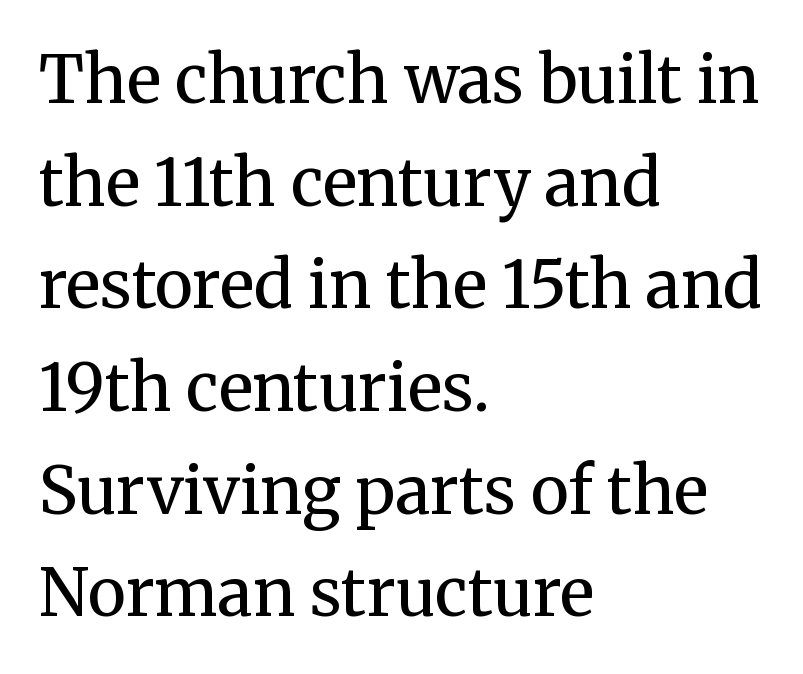
The passage shown is typeset with a serif family. Between one letter and the next there's only the usual sliver of space. If you drew a line through each stem, it would be perfectly vertical. The lines are quadded left. The passage shown is not bold in any degree. How would I describe the line gaps? Plain and ordinary.
